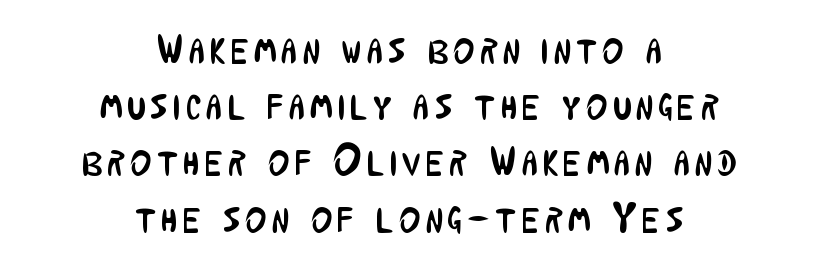
The image shows 45 px regular-weight, condensed sans-serif type, upright; set centered, normal line spacing (1.25x), not underlined; low stroke contrast and a medium x-height.
